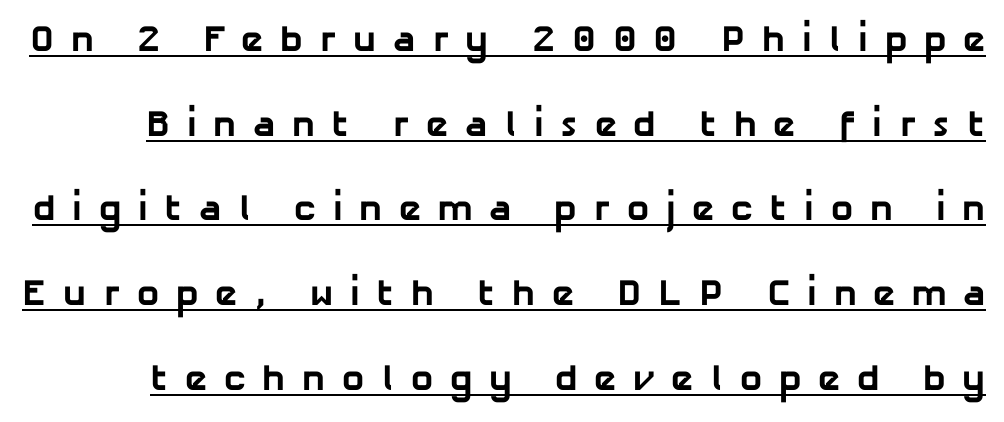
Q: Is the text bold? A: Yes.
Q: Is the typeface a serif or a sans-serif typeface? A: Sans-serif.
Q: Is the text underlined? A: Yes.
Q: Is the spacing between letters normal or unusually wide? A: Unusually wide.
Q: Is the spacing between lines tight, normal or loose? A: Loose.
Q: Width (condensed, normal, or wide)? A: Normal.
Q: Stroke contrast? A: Low.
Q: x-height? A: Medium.
Q: Monospaced? A: No.
